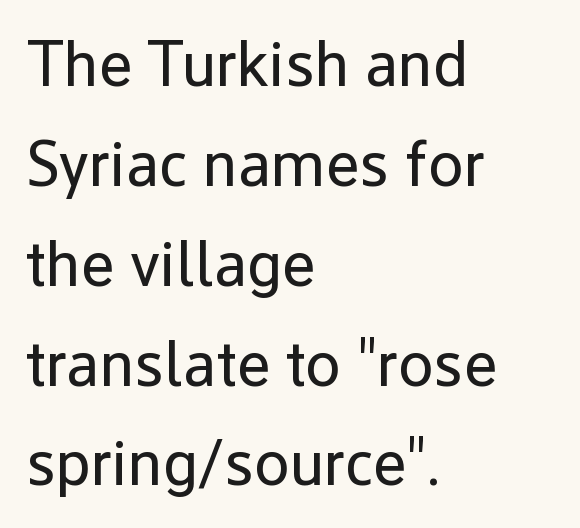
Q: Is the text bold? A: No.
Q: Is the text italic (slanted)? A: No, it is upright.
Q: Is the typeface a serif or a sans-serif typeface? A: Sans-serif.
Q: Is the text underlined? A: No.
Q: How is the paragraph aligned? A: Left-aligned.
Q: Is the spacing between letters normal or unusually wide? A: Normal.
Q: Is the spacing between lines tight, normal or loose? A: Normal.
Q: Width (condensed, normal, or wide)? A: Normal.
Q: Stroke contrast? A: Low.
Q: x-height? A: Medium.
Q: Monospaced? A: No.
